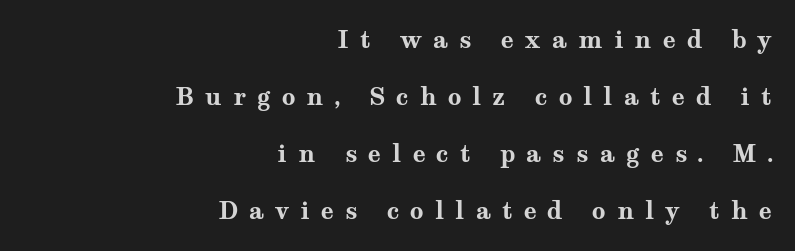
Does the lettering tilt? It doesn't — this is upright. Tracking here is generous; glyphs stand well apart from one another. Letters rest on an invisible, unmarked baseline. The compositor pushed each line to the right boundary. Airy leading.
